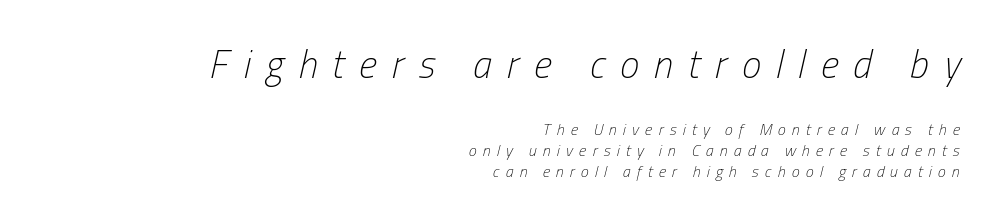
{"italic": "yes", "lean": "right", "slant_degrees": 13, "bold": "no", "weight": "light", "width": "condensed", "stroke_contrast": "low", "x_height": "medium", "monospaced": "no", "underline": "no", "align": "right", "line_spacing": "normal", "line_spacing_ratio": 1.32, "letter_spacing": "wide", "letter_spacing_em": 0.38, "larger_block": "first", "size_ratio": 2.44, "glyph_px": 39}
